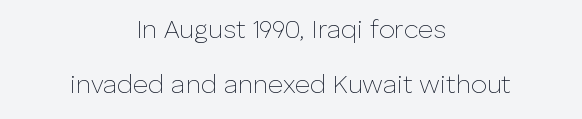
Italic? Not at all — the glyphs are vertical. Which margin do the lines hug? Neither — every line sits in the middle. Only glyphs here, with clear space below each row. Here the glyphs are tracked normally, forming tight word shapes.
